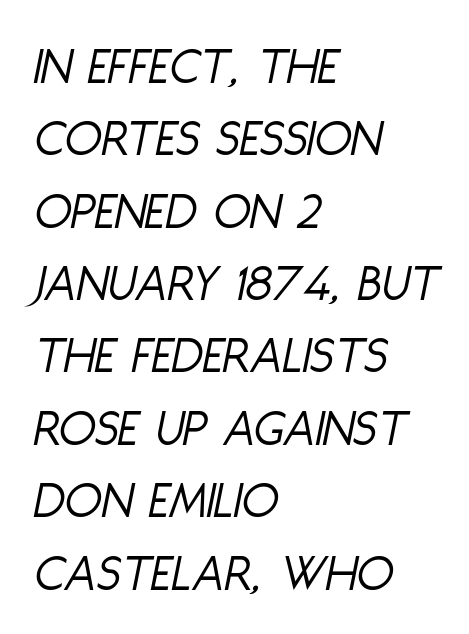
{"italic": "yes", "lean": "right", "slant_degrees": 11, "bold": "no", "weight": "light", "width": "condensed", "stroke_contrast": "low", "x_height": "large", "monospaced": "no", "underline": "no", "align": "left", "line_spacing": "normal", "line_spacing_ratio": 1.34, "letter_spacing": "normal", "letter_spacing_em": 0.0, "glyph_px": 54}
